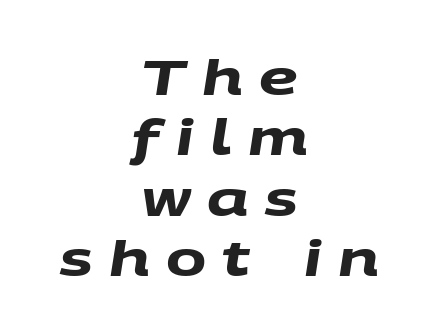
The image shows 48 px heavy, wide sans-serif type; set centered, normal line spacing (1.26x), unusually wide letter spacing (+0.34 em), not underlined; medium stroke contrast and a large x-height.
